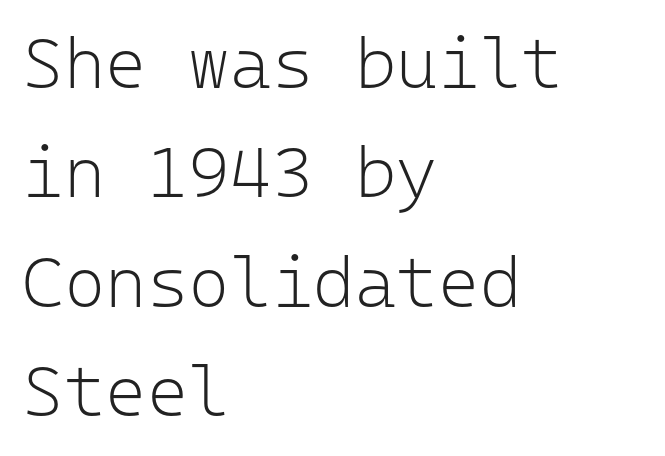
{"serif": "no", "italic": "no", "bold": "no", "weight": "light", "width": "normal", "stroke_contrast": "low", "x_height": "medium", "monospaced": "yes", "underline": "no", "align": "left", "line_spacing": "normal", "line_spacing_ratio": 1.54, "letter_spacing": "normal", "letter_spacing_em": 0.0, "glyph_px": 71}
